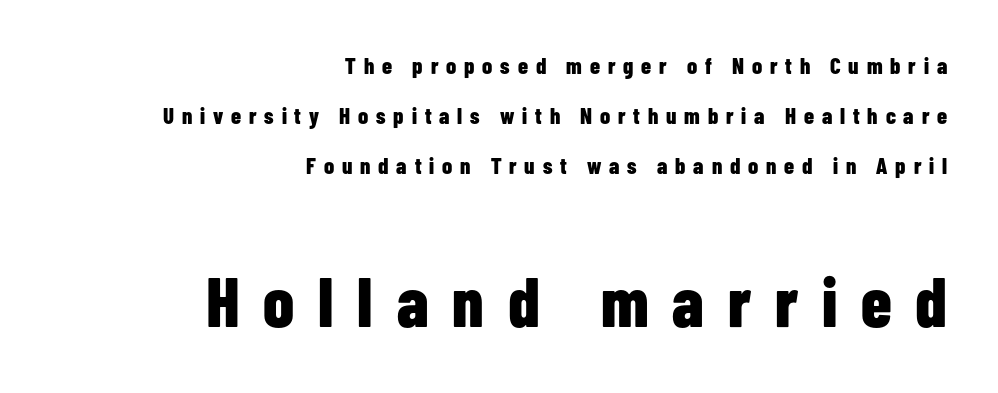
Q: Is the text bold? A: Yes.
Q: Is the text italic (slanted)? A: No, it is upright.
Q: Is the typeface a serif or a sans-serif typeface? A: Sans-serif.
Q: Is the text underlined? A: No.
Q: How is the paragraph aligned? A: Right-aligned.
Q: Is the spacing between letters normal or unusually wide? A: Unusually wide.
Q: Is the spacing between lines tight, normal or loose? A: Loose.
Q: Which block of text is set in a larger size, the first (top) or the second (bottom)? A: The second (bottom) one.
Q: Width (condensed, normal, or wide)? A: Condensed.
Q: Stroke contrast? A: Low.
Q: x-height? A: Medium.
Q: Monospaced? A: No.
